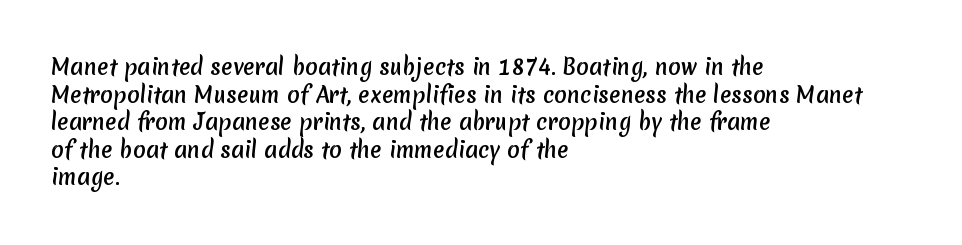
The image shows 21 px text type; set left-aligned, normal line spacing (1.31x), normal letter spacing, not underlined.
